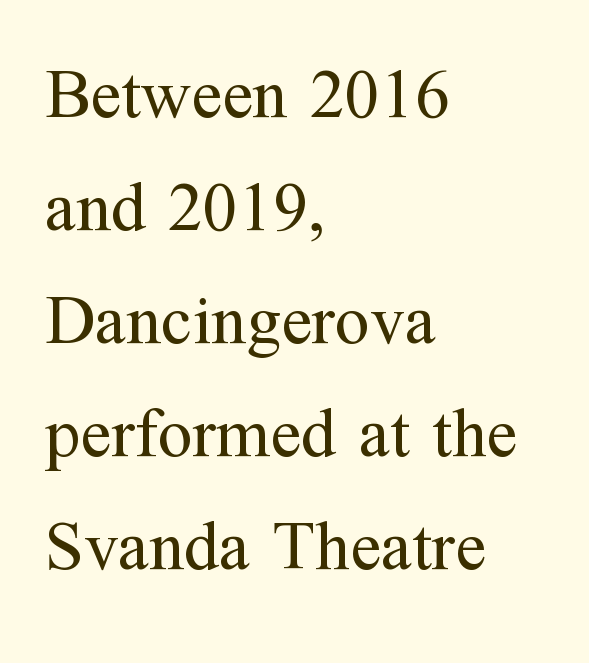
The image shows 71 px regular-weight serif type, upright; set left-aligned, normal line spacing (1.59x), normal letter spacing, not underlined; medium stroke contrast and a medium x-height.
